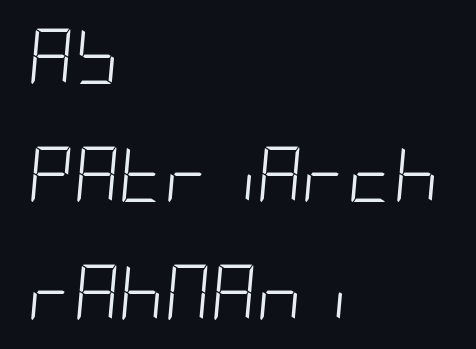
Q: Is the text bold? A: No.
Q: Is the text italic (slanted)? A: Yes, it leans right by about 5 degrees.
Q: Is the text underlined? A: No.
Q: How is the paragraph aligned? A: Left-aligned.
Q: Is the spacing between letters normal or unusually wide? A: Normal.
Q: Is the spacing between lines tight, normal or loose? A: Loose.
Q: Width (condensed, normal, or wide)? A: Condensed.
Q: Stroke contrast? A: Low.
Q: x-height? A: Large.
